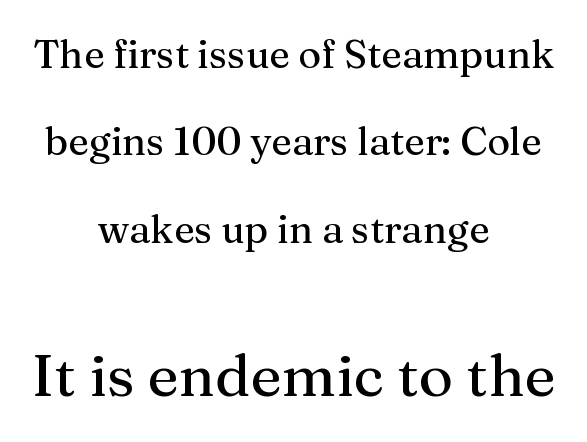
The image shows 59 px serif type, upright; set centered, loose line spacing (2.24x), normal letter spacing, not underlined; the second (bottom) block is 1.51x larger; medium stroke contrast and a medium x-height.
